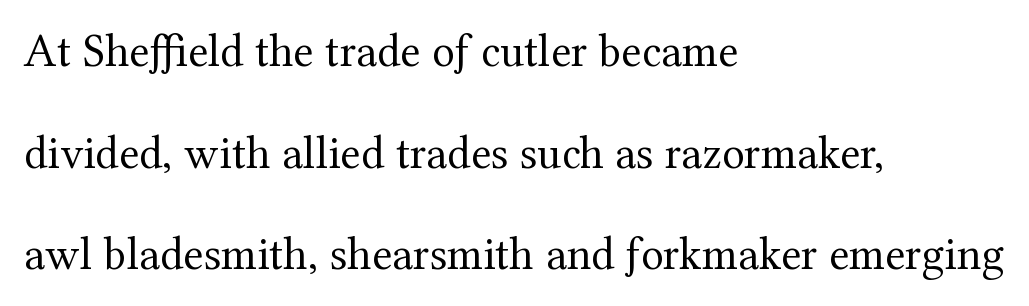
Q: Is the text bold? A: No.
Q: Is the text italic (slanted)? A: No, it is upright.
Q: Is the typeface a serif or a sans-serif typeface? A: Serif.
Q: Is the text underlined? A: No.
Q: How is the paragraph aligned? A: Left-aligned.
Q: Is the spacing between letters normal or unusually wide? A: Normal.
Q: Is the spacing between lines tight, normal or loose? A: Loose.
Q: Width (condensed, normal, or wide)? A: Normal.
Q: Stroke contrast? A: Medium.
Q: x-height? A: Medium.
Q: Monospaced? A: No.
